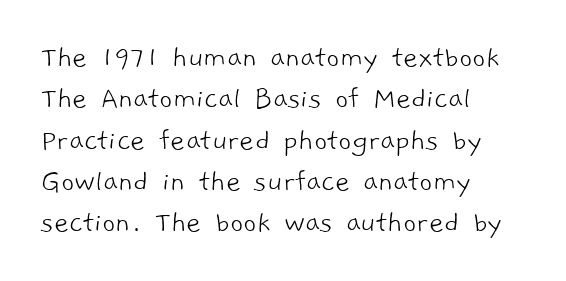
Q: Is the text bold? A: No.
Q: Is the typeface a serif or a sans-serif typeface? A: Sans-serif.
Q: Is the text underlined? A: No.
Q: How is the paragraph aligned? A: Left-aligned.
Q: Is the spacing between letters normal or unusually wide? A: Normal.
Q: Is the spacing between lines tight, normal or loose? A: Normal.
Q: Width (condensed, normal, or wide)? A: Normal.
Q: Stroke contrast? A: Low.
Q: x-height? A: Medium.
Q: Monospaced? A: No.
